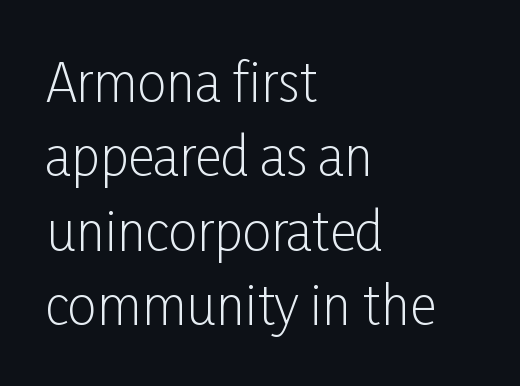
{"serif": "no", "italic": "no", "bold": "no", "weight": "light", "width": "condensed", "stroke_contrast": "low", "x_height": "medium", "monospaced": "no", "underline": "no", "align": "left", "line_spacing": "normal", "line_spacing_ratio": 1.43, "letter_spacing": "normal", "letter_spacing_em": 0.0, "glyph_px": 52}
